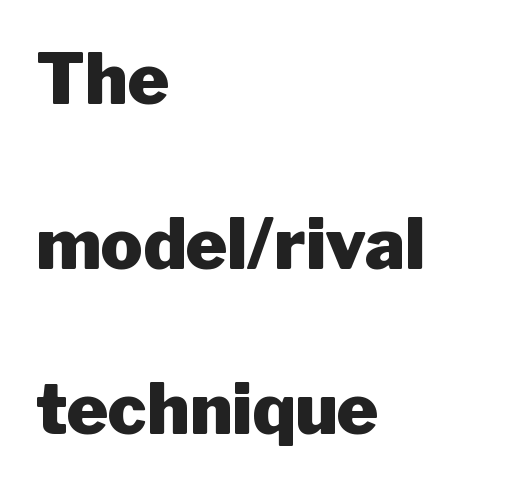
The image shows 70 px heavy sans-serif type, upright; set left-aligned, loose line spacing (2.36x), normal letter spacing, not underlined; low stroke contrast and a medium x-height.
